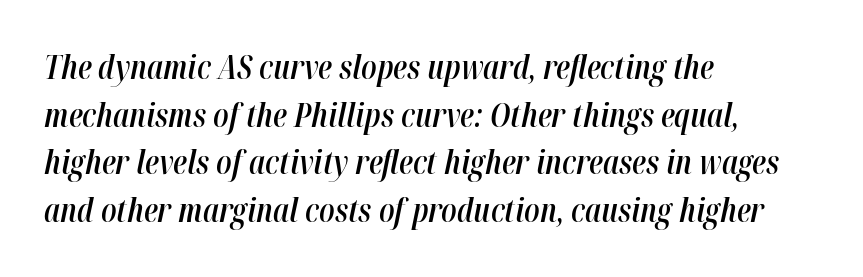
Tracking value appears to be zero — textbook default spacing. This rendering uses left alignment, leaving the right contour irregular. Proportional: the letters do not fall into vertical columns. The strokes are fattened partway — semibold, not bold.
